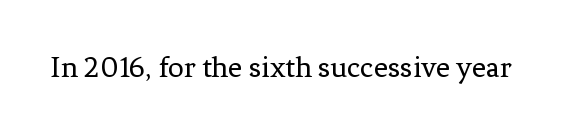
The image shows 31 px regular-weight serif type, upright; set normal letter spacing, not underlined; low stroke contrast and a medium x-height.
